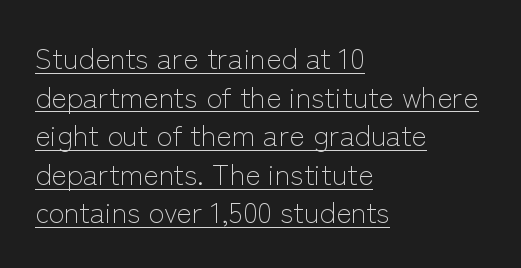
Leading matches the norm, producing a regular column. Casual observation: everything's shoved over to the left. The horizontal fit of the characters is conventional and even. No letter is thick-stroked: the sample isn't bold. This sample uses a sans-serif face. Note the varied advance widths — an 'i' is clearly narrower than an 'm'.
